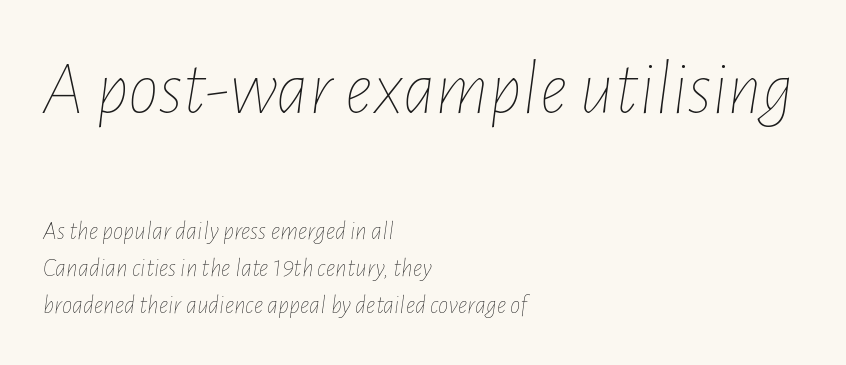
The image shows 77 px thin, condensed type, italic (leaning right); set left-aligned, normal line spacing (1.43x), normal letter spacing, not underlined; the first (top) block is 2.96x larger; low stroke contrast and a medium x-height.
